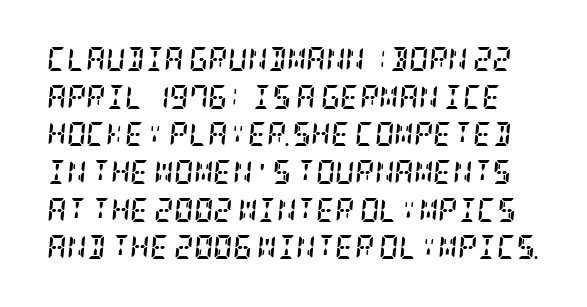
The letterforms sit shoulder to shoulder at normal distance. Emphasis-style slanted type is in use. Compared with an ordinary text face, these strokes are far heavier — a full bold. Rows of type keep a routine distance in the vertical direction. Quick note: underline off.
